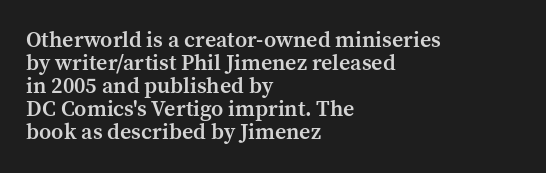
{"italic": "no", "bold": "semi", "underline": "no", "align": "left", "line_spacing": "tight", "line_spacing_ratio": 1.04, "letter_spacing": "normal", "letter_spacing_em": 0.0, "glyph_px": 22}
